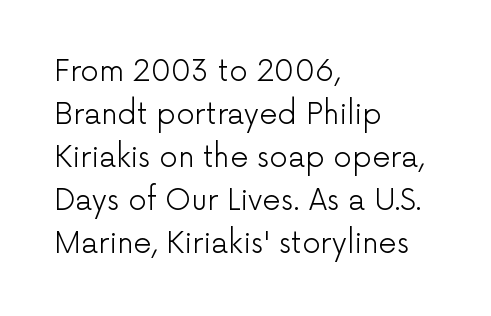
{"serif": "no", "italic": "no", "bold": "no", "weight": "light", "width": "normal", "stroke_contrast": "low", "x_height": "medium", "monospaced": "no", "underline": "no", "align": "left", "line_spacing": "normal", "line_spacing_ratio": 1.48, "letter_spacing": "normal", "letter_spacing_em": 0.0, "glyph_px": 29}
